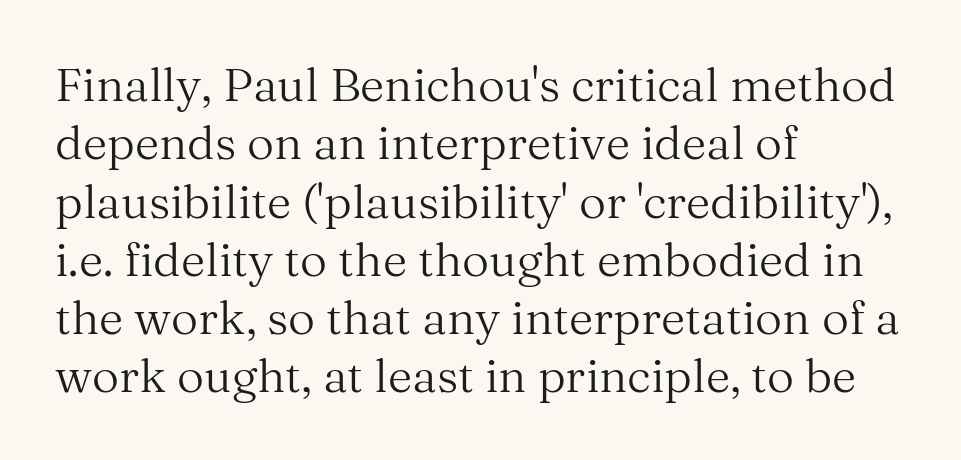
Q: Is the text bold? A: No.
Q: Is the text italic (slanted)? A: No, it is upright.
Q: Is the typeface a serif or a sans-serif typeface? A: Serif.
Q: Is the text underlined? A: No.
Q: How is the paragraph aligned? A: Left-aligned.
Q: Is the spacing between letters normal or unusually wide? A: Normal.
Q: Width (condensed, normal, or wide)? A: Normal.
Q: Stroke contrast? A: Medium.
Q: x-height? A: Medium.
Q: Monospaced? A: No.
